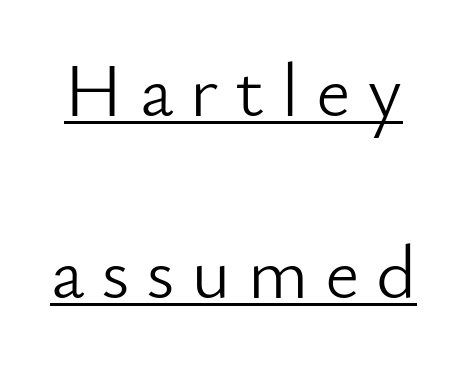
Q: Is the text bold? A: No.
Q: Is the text italic (slanted)? A: No, it is upright.
Q: Is the typeface a serif or a sans-serif typeface? A: Sans-serif.
Q: Is the text underlined? A: Yes.
Q: Is the spacing between letters normal or unusually wide? A: Unusually wide.
Q: Is the spacing between lines tight, normal or loose? A: Loose.
Q: Width (condensed, normal, or wide)? A: Normal.
Q: Stroke contrast? A: Low.
Q: x-height? A: Small.
Q: Monospaced? A: No.
